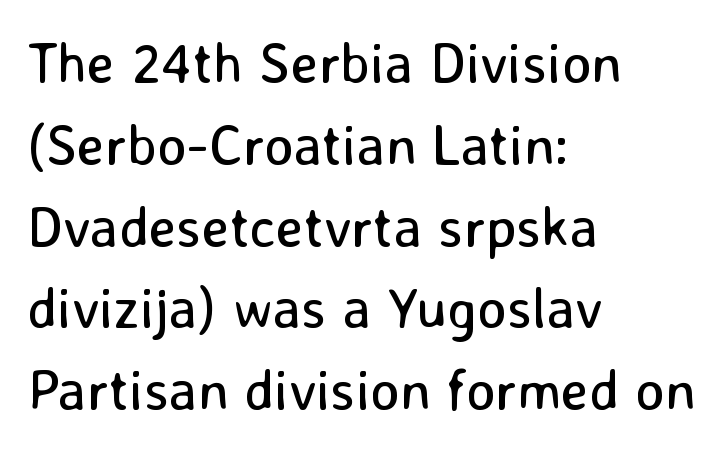
{"serif": "no", "italic": "no", "bold": "no", "weight": "regular", "width": "normal", "stroke_contrast": "low", "x_height": "medium", "monospaced": "no", "underline": "no", "align": "left", "line_spacing": "normal", "line_spacing_ratio": 1.46, "letter_spacing": "normal", "letter_spacing_em": 0.0, "glyph_px": 56}
